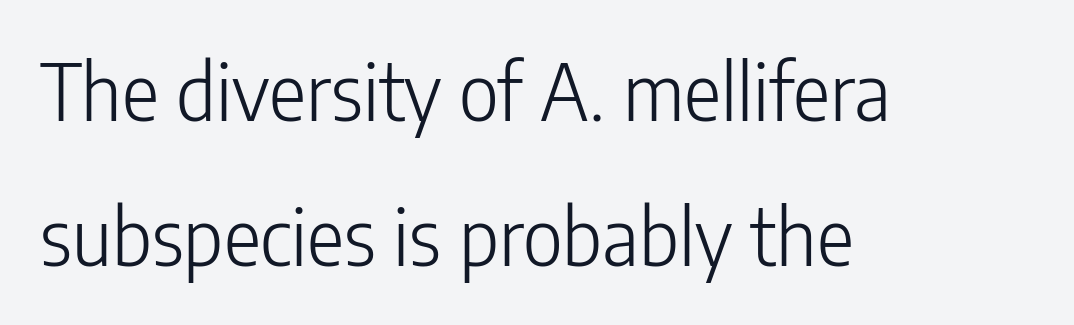
Q: Is the text bold? A: No.
Q: Is the text italic (slanted)? A: No, it is upright.
Q: Is the typeface a serif or a sans-serif typeface? A: Sans-serif.
Q: Is the text underlined? A: No.
Q: How is the paragraph aligned? A: Left-aligned.
Q: Is the spacing between letters normal or unusually wide? A: Normal.
Q: Width (condensed, normal, or wide)? A: Condensed.
Q: Stroke contrast? A: Low.
Q: x-height? A: Medium.
Q: Monospaced? A: No.
